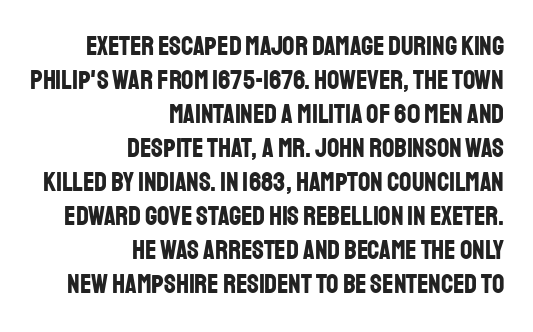
Has an underline been added? It has not. The lettering holds an erect, upright posture throughout. Reading down the column, the eye jumps a familiar distance to each next line. The typesetting leans heavy: a genuine bold. Characters follow at the spacing the type designer built in. Visually the block forms a straight wall on the right and a jagged coastline on the left.
